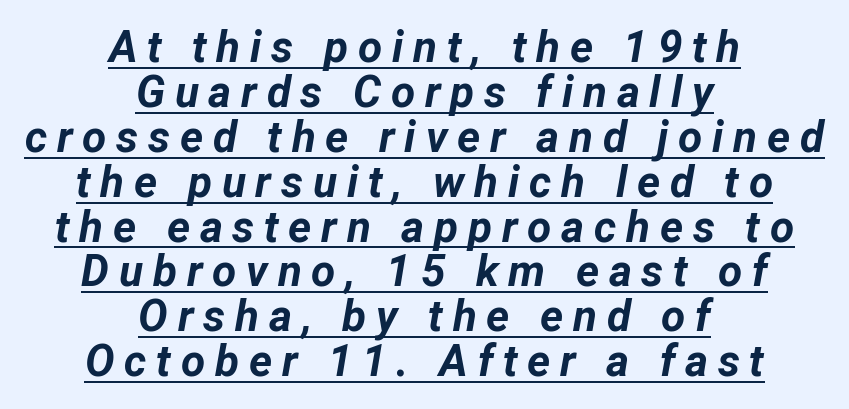
Q: Is the text bold? A: Yes.
Q: Is the text italic (slanted)? A: Yes, it leans right by about 12 degrees.
Q: Is the text underlined? A: Yes.
Q: How is the paragraph aligned? A: Centered.
Q: Is the spacing between letters normal or unusually wide? A: Unusually wide.
Q: Is the spacing between lines tight, normal or loose? A: Tight.
Q: Width (condensed, normal, or wide)? A: Normal.
Q: Stroke contrast? A: Low.
Q: x-height? A: Medium.
Q: Monospaced? A: No.
